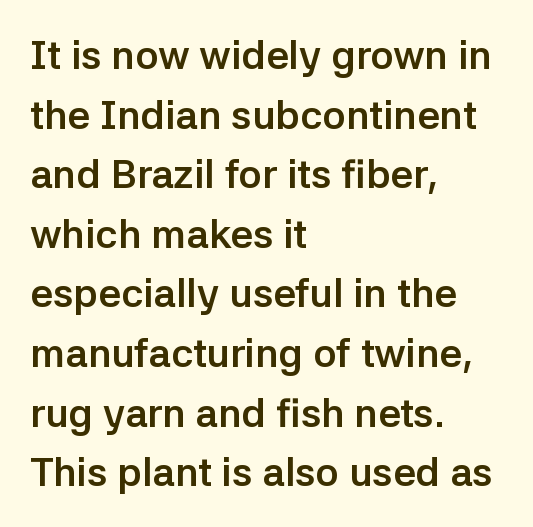
Q: Is the text bold? A: Yes.
Q: Is the text italic (slanted)? A: No, it is upright.
Q: Is the typeface a serif or a sans-serif typeface? A: Sans-serif.
Q: Is the text underlined? A: No.
Q: How is the paragraph aligned? A: Left-aligned.
Q: Is the spacing between letters normal or unusually wide? A: Normal.
Q: Is the spacing between lines tight, normal or loose? A: Normal.
Q: Width (condensed, normal, or wide)? A: Normal.
Q: Stroke contrast? A: Low.
Q: x-height? A: Medium.
Q: Monospaced? A: No.
